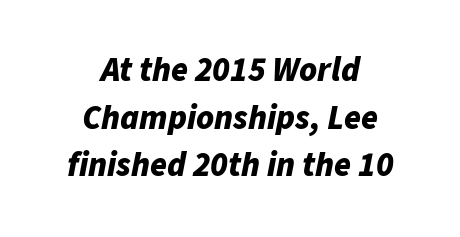
Q: Is the text bold? A: Yes.
Q: Is the text italic (slanted)? A: Yes, it leans right by about 11 degrees.
Q: Is the text underlined? A: No.
Q: How is the paragraph aligned? A: Centered.
Q: Is the spacing between letters normal or unusually wide? A: Normal.
Q: Is the spacing between lines tight, normal or loose? A: Normal.
Q: Width (condensed, normal, or wide)? A: Normal.
Q: Stroke contrast? A: Low.
Q: x-height? A: Medium.
Q: Monospaced? A: No.
